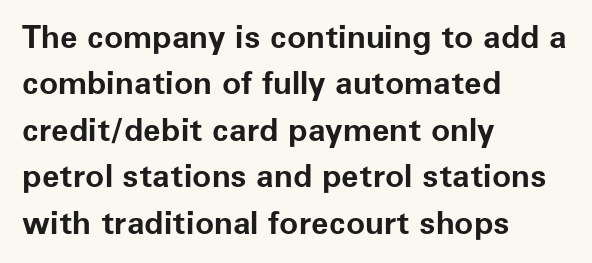
Q: Is the text bold? A: Yes.
Q: Is the text italic (slanted)? A: No, it is upright.
Q: Is the typeface a serif or a sans-serif typeface? A: Sans-serif.
Q: Is the text underlined? A: No.
Q: How is the paragraph aligned? A: Left-aligned.
Q: Is the spacing between letters normal or unusually wide? A: Normal.
Q: Is the spacing between lines tight, normal or loose? A: Normal.
Q: Width (condensed, normal, or wide)? A: Normal.
Q: Stroke contrast? A: Low.
Q: x-height? A: Medium.
Q: Monospaced? A: No.
